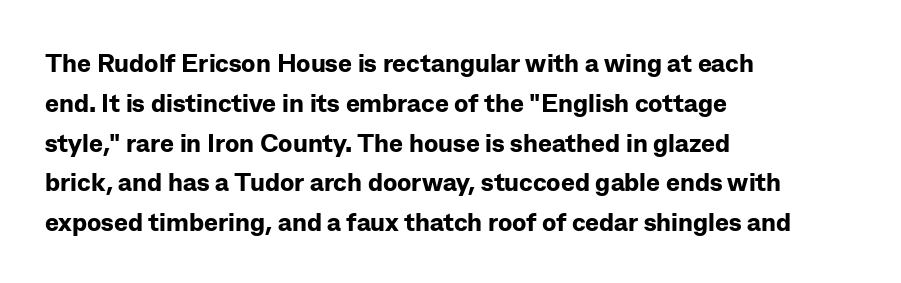
The image shows 26 px bold type, upright; set left-aligned, normal line spacing (1.53x), normal letter spacing, not underlined.
